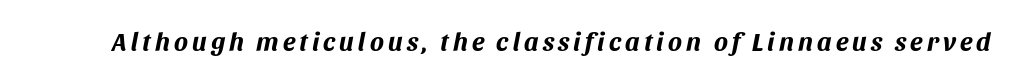
{"italic": "yes", "lean": "right", "slant_degrees": 11, "bold": "yes", "underline": "no", "glyph_px": 26}
